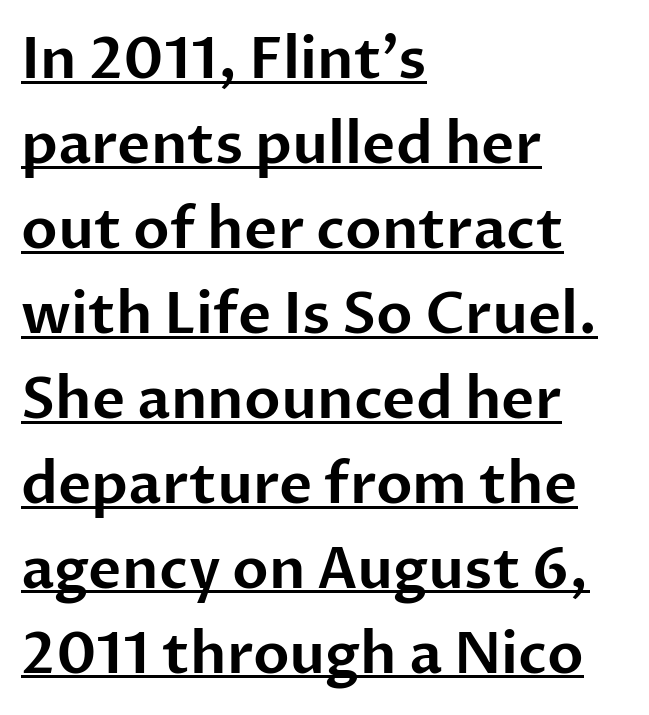
The image shows 57 px sans-serif type, upright; set left-aligned, normal line spacing (1.49x), normal letter spacing, underlined; low stroke contrast and a medium x-height.
